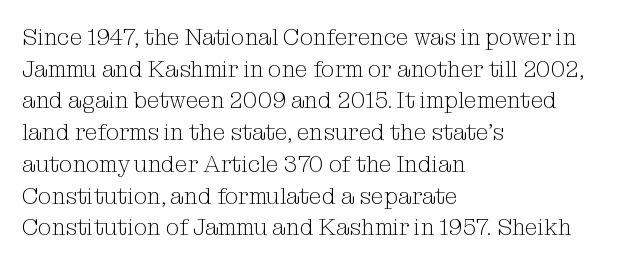
Q: Is the text bold? A: No.
Q: Is the text italic (slanted)? A: No, it is upright.
Q: Is the text underlined? A: No.
Q: How is the paragraph aligned? A: Left-aligned.
Q: Is the spacing between letters normal or unusually wide? A: Normal.
Q: Is the spacing between lines tight, normal or loose? A: Normal.
